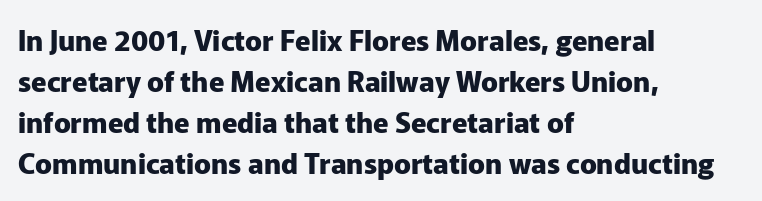
{"serif": "no", "italic": "no", "bold": "yes", "weight": "heavy", "width": "normal", "stroke_contrast": "low", "x_height": "medium", "monospaced": "no", "underline": "no", "align": "left", "line_spacing": "normal", "line_spacing_ratio": 1.46, "letter_spacing": "normal", "letter_spacing_em": 0.0, "glyph_px": 28}
